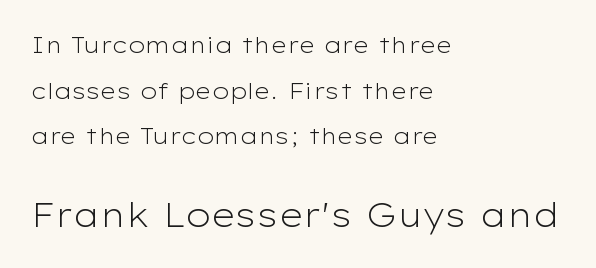
The image shows 33 px light, wide sans-serif type, upright; set left-aligned, loose line spacing (2.07x), normal letter spacing, not underlined; the second (bottom) block is 1.5x larger; low stroke contrast and a medium x-height.
